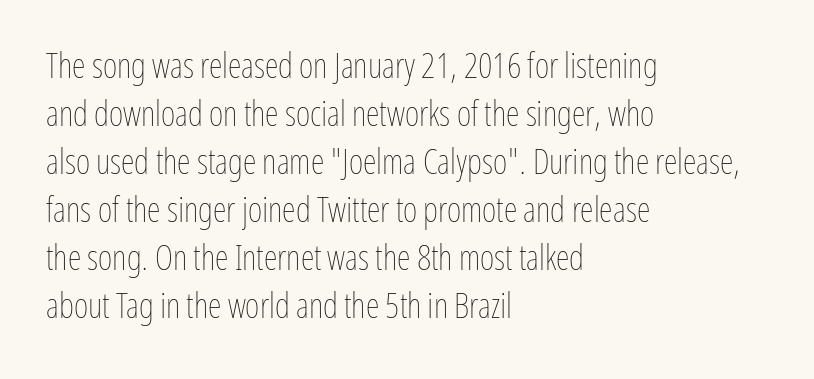
The image shows 35 px thin, condensed type, upright; set left-aligned, normal line spacing (1.37x), normal letter spacing, not underlined; low stroke contrast and a medium x-height.
